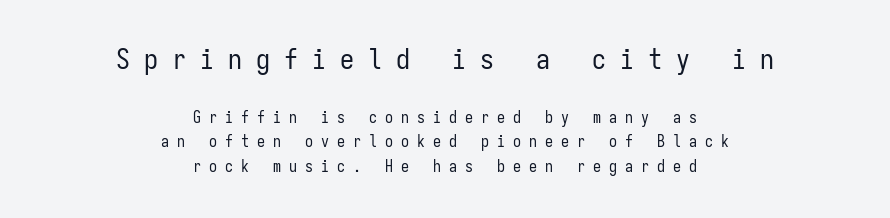
{"serif": "no", "italic": "no", "bold": "no", "weight": "regular", "width": "condensed", "stroke_contrast": "low", "x_height": "medium", "monospaced": "yes", "underline": "no", "align": "center", "line_spacing": "normal", "line_spacing_ratio": 1.54, "letter_spacing": "wide", "letter_spacing_em": 0.5, "larger_block": "first", "size_ratio": 1.75, "glyph_px": 28}
